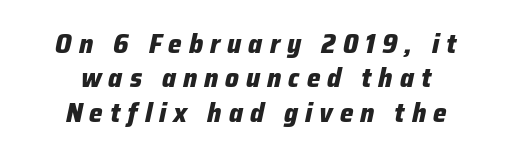
A typesetter would call this heavily tracked-out type. Descenders hang freely into open space. Leading matches the norm, producing a regular column. The typography opts for an oblique posture over an upright one.
